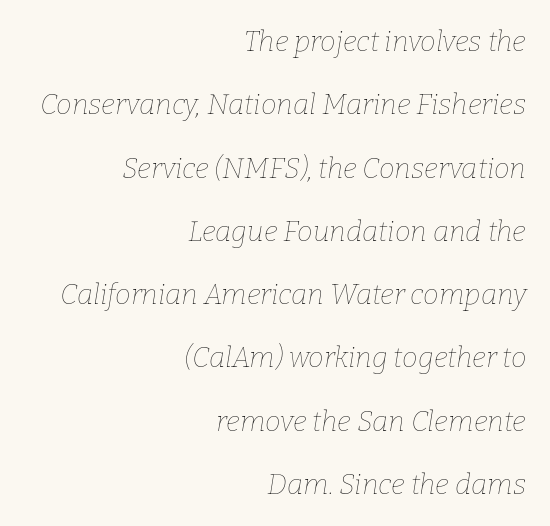
The image shows 28 px thin type, italic (leaning right); set right-aligned, loose line spacing (2.26x), normal letter spacing, not underlined; low stroke contrast and a medium x-height.
